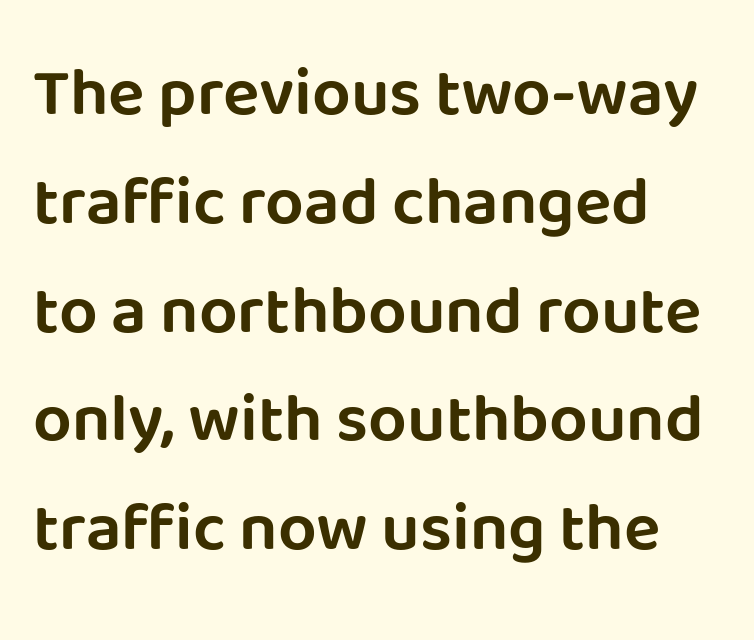
The letters stand straight up with perfectly vertical stems. Underlining? Definitely not there. Vertical spacing — default. This sample is left-justified, so line endings fall wherever the words run out. Each letter keeps its own natural width here, so spacing adapts to shape.
